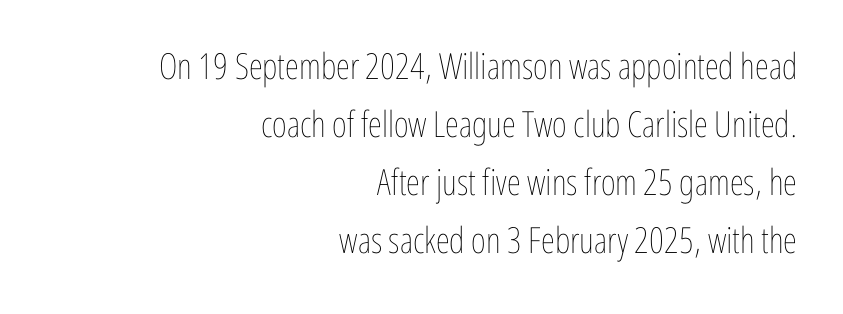
Q: Is the text bold? A: No.
Q: Is the text italic (slanted)? A: No, it is upright.
Q: Is the text underlined? A: No.
Q: How is the paragraph aligned? A: Right-aligned.
Q: Is the spacing between letters normal or unusually wide? A: Normal.
Q: Is the spacing between lines tight, normal or loose? A: Normal.
Q: Width (condensed, normal, or wide)? A: Condensed.
Q: Stroke contrast? A: Low.
Q: x-height? A: Medium.
Q: Monospaced? A: No.
